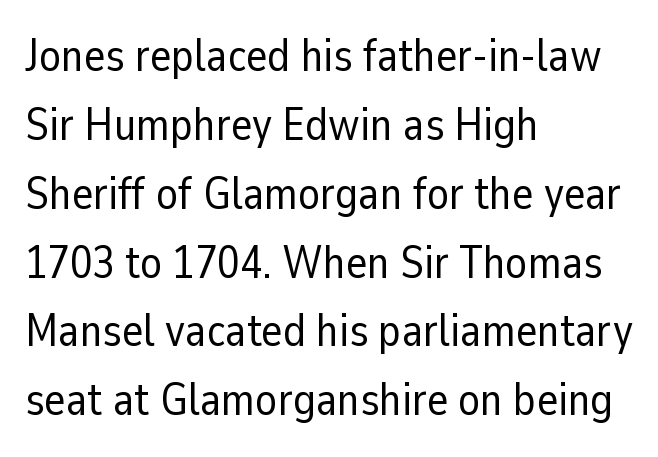
Type without underlining. These lines are rendered in a variable-pitch font. Reading down the column, the eye jumps a familiar distance to each next line. Caption: multi-line text, flush left, ragged right.
